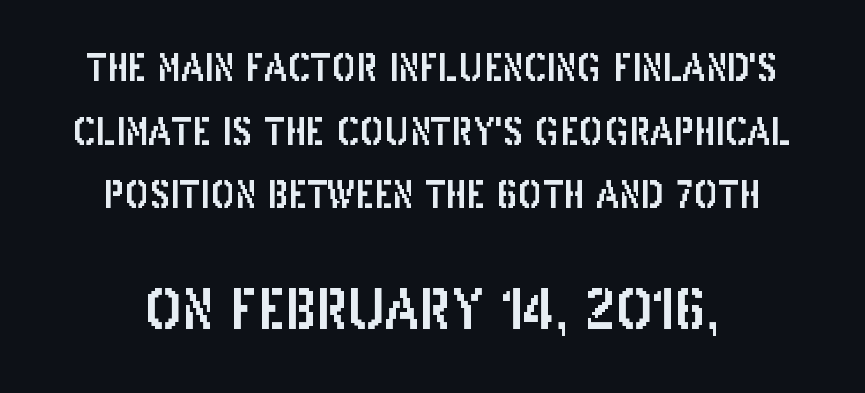
The zone under the glyphs is completely vacant. Classification — sans serif. The lettering stays uniformly vertical, giving the passage a roman look. Think of a printed novel: that variable character pitch is what you see here.
